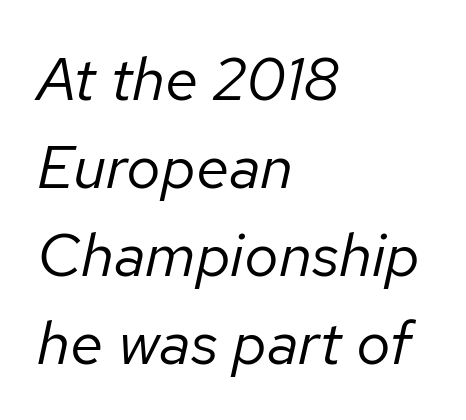
{"italic": "yes", "lean": "right", "slant_degrees": 12, "bold": "no", "weight": "regular", "width": "normal", "stroke_contrast": "low", "x_height": "medium", "monospaced": "no", "underline": "no", "align": "left", "line_spacing": "normal", "line_spacing_ratio": 1.44, "letter_spacing": "normal", "letter_spacing_em": 0.0, "glyph_px": 61}
